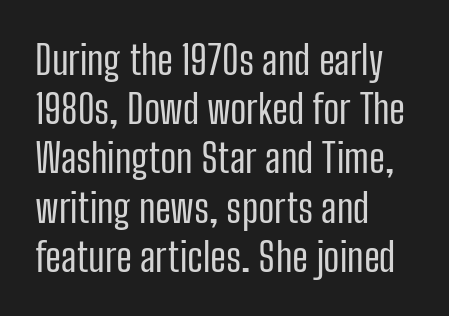
Varying glyph widths throughout — classic text-font behaviour. Underlining? Definitely not there. Quick note: not italic, upright. You could call the tracking neutral — neither tight nor loose.
